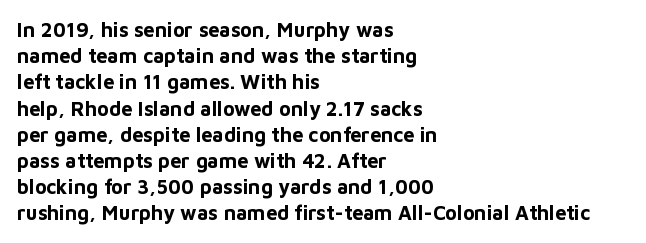
Leftover space on each line is placed entirely after the last word. Honestly, the row spacing looks completely unremarkable. This sample uses an upright cut, with every glyph sitting square on the baseline. A typesetter would call this zero additional tracking. Check the space under the baseline: it is left empty.
